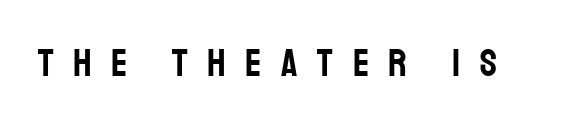
{"serif": "no", "italic": "no", "width": "condensed", "stroke_contrast": "low", "x_height": "large", "monospaced": "no", "underline": "no", "letter_spacing": "wide", "letter_spacing_em": 0.5, "glyph_px": 39}
